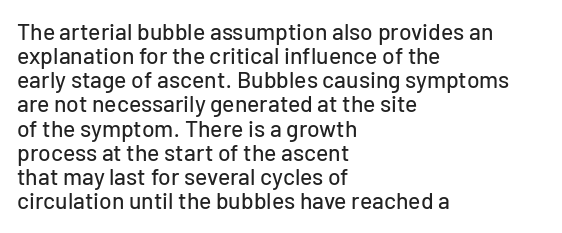
The image shows 23 px text type, upright; set left-aligned, tight line spacing (1.05x), normal letter spacing, not underlined.
